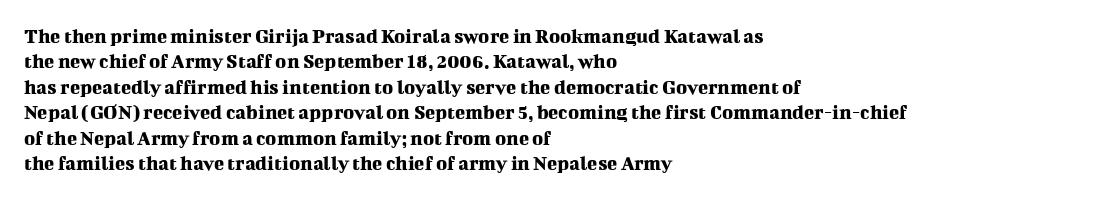
Short and long lines alike share a common starting point at left. Letters rest on an invisible, unmarked baseline. No extra tracking has been applied to these lines. Is there any slant? The stems are plumb.
